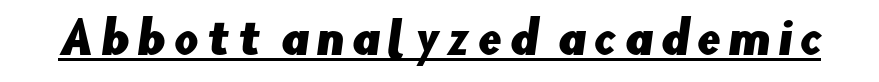
{"serif": "no", "width": "normal", "stroke_contrast": "low", "x_height": "small", "monospaced": "no", "underline": "yes", "glyph_px": 43}
